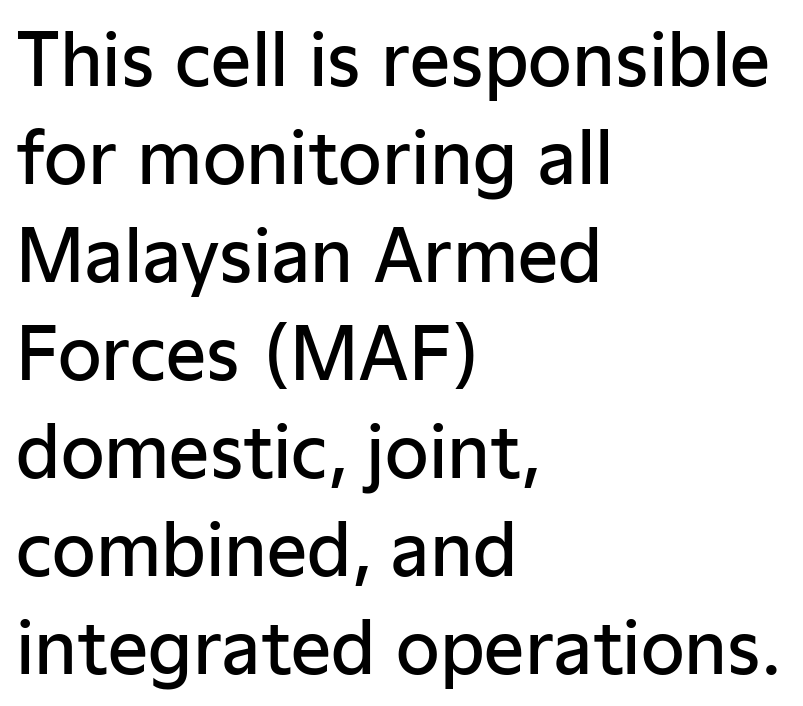
Typographically, this falls in the sans-serif category. Teacher's note: observe the even left margin — that is flush-left alignment. The gap between lines stays unmarked. The lettering holds an erect, upright posture throughout. Is the type bold? Partly — it's a semibold, heavier than regular but not fully bold. The letters advance in unequal steps, a hallmark of proportional type.
